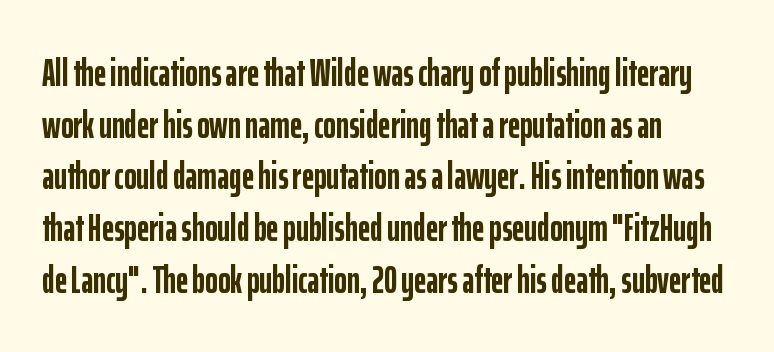
Q: Is the text bold? A: Yes.
Q: Is the text italic (slanted)? A: No, it is upright.
Q: Is the typeface a serif or a sans-serif typeface? A: Sans-serif.
Q: Is the text underlined? A: No.
Q: How is the paragraph aligned? A: Left-aligned.
Q: Is the spacing between letters normal or unusually wide? A: Normal.
Q: Is the spacing between lines tight, normal or loose? A: Normal.
Q: Width (condensed, normal, or wide)? A: Condensed.
Q: Stroke contrast? A: Low.
Q: x-height? A: Medium.
Q: Monospaced? A: No.
